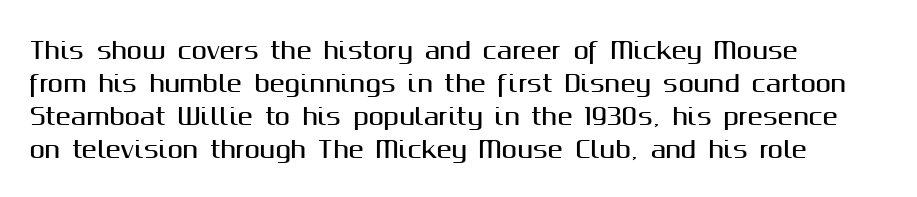
{"italic": "no", "underline": "no", "align": "left", "line_spacing": "normal", "line_spacing_ratio": 1.44, "letter_spacing": "normal", "letter_spacing_em": 0.0, "glyph_px": 23}
